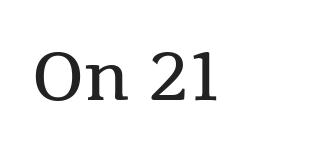
The image shows 68 px regular-weight serif type, upright; set left-aligned, normal letter spacing, not underlined; medium stroke contrast and a medium x-height.
